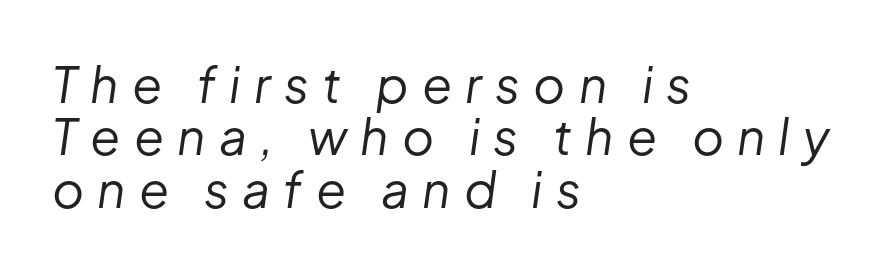
The image shows 49 px regular-weight type, italic (leaning right); set left-aligned, tight line spacing (1.07x), unusually wide letter spacing (+0.27 em), not underlined; low stroke contrast and a medium x-height.
